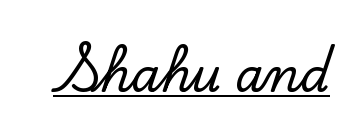
The image shows 46 px serif type; set normal letter spacing, underlined; low stroke contrast and a small x-height.
